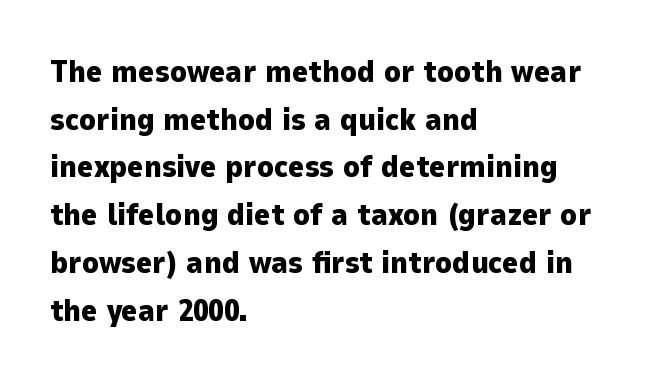
The image shows 31 px heavy sans-serif type, upright; set left-aligned, normal line spacing (1.54x), normal letter spacing, not underlined; low stroke contrast and a medium x-height.
